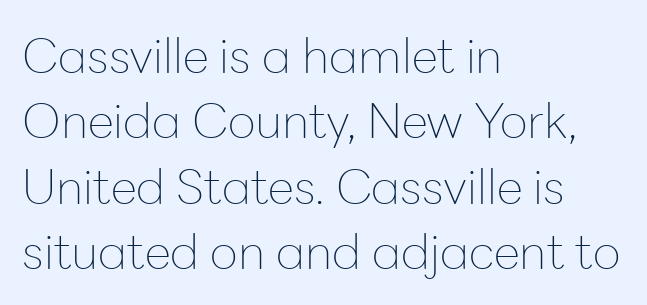
Q: Is the text bold? A: No.
Q: Is the text italic (slanted)? A: No, it is upright.
Q: Is the typeface a serif or a sans-serif typeface? A: Sans-serif.
Q: Is the text underlined? A: No.
Q: How is the paragraph aligned? A: Left-aligned.
Q: Is the spacing between letters normal or unusually wide? A: Normal.
Q: Is the spacing between lines tight, normal or loose? A: Normal.
Q: Width (condensed, normal, or wide)? A: Normal.
Q: Stroke contrast? A: Low.
Q: x-height? A: Medium.
Q: Monospaced? A: No.
